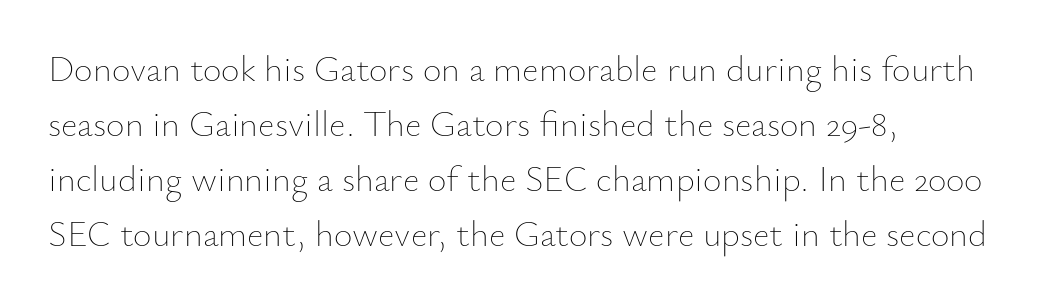
The image shows 36 px thin type, upright; set left-aligned, normal line spacing (1.53x), normal letter spacing, not underlined; low stroke contrast and a small x-height.
